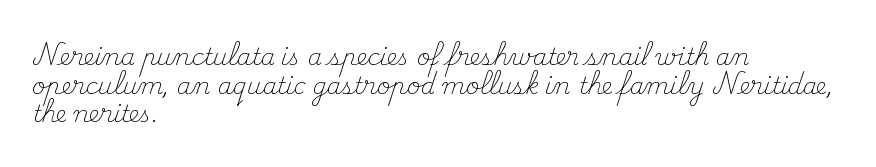
The image shows 23 px text type; set left-aligned, normal line spacing (1.25x), normal letter spacing, not underlined.
